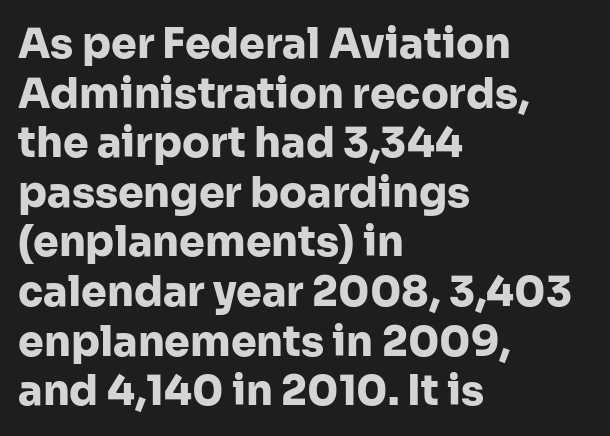
{"serif": "no", "italic": "no", "bold": "yes", "weight": "heavy", "width": "normal", "stroke_contrast": "low", "x_height": "medium", "monospaced": "no", "underline": "no", "align": "left", "line_spacing_ratio": 1.21, "letter_spacing": "normal", "letter_spacing_em": 0.0, "glyph_px": 41}
